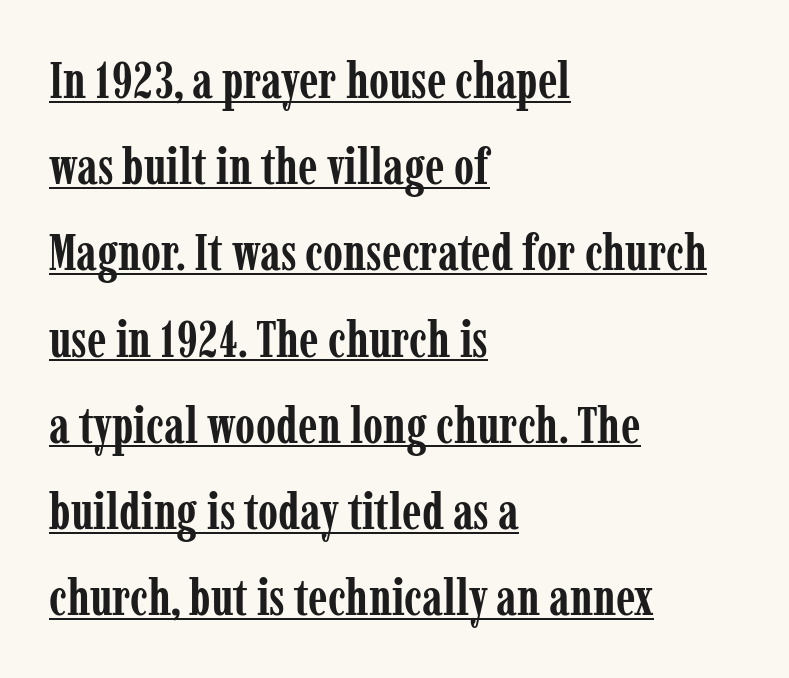
Q: Is the text bold? A: Yes.
Q: Is the text italic (slanted)? A: No, it is upright.
Q: Is the typeface a serif or a sans-serif typeface? A: Serif.
Q: Is the text underlined? A: Yes.
Q: How is the paragraph aligned? A: Left-aligned.
Q: Is the spacing between letters normal or unusually wide? A: Normal.
Q: Is the spacing between lines tight, normal or loose? A: Normal.
Q: Width (condensed, normal, or wide)? A: Condensed.
Q: Stroke contrast? A: Low.
Q: x-height? A: Medium.
Q: Monospaced? A: No.
